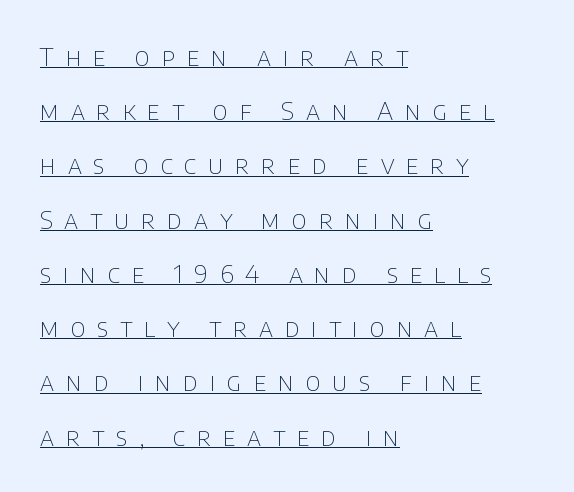
{"italic": "no", "bold": "no", "underline": "yes", "align": "left", "line_spacing": "loose", "line_spacing_ratio": 2.17, "letter_spacing": "wide", "letter_spacing_em": 0.47, "glyph_px": 25}
